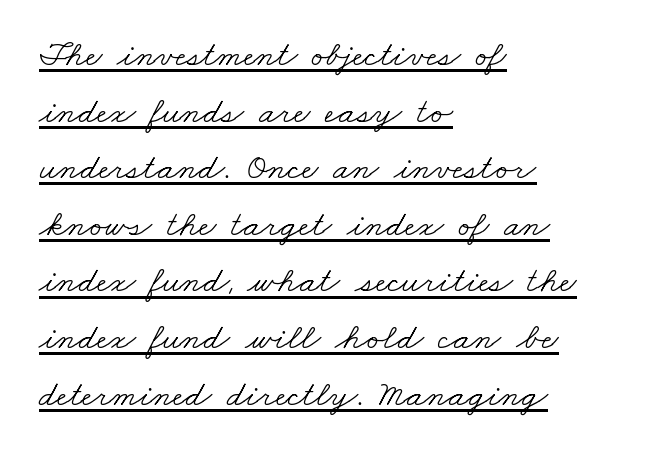
{"serif": "yes", "bold": "no", "weight": "light", "width": "wide", "stroke_contrast": "low", "x_height": "small", "monospaced": "no", "underline": "yes", "align": "left", "line_spacing": "normal", "line_spacing_ratio": 1.53, "letter_spacing": "normal", "letter_spacing_em": 0.0, "glyph_px": 37}
